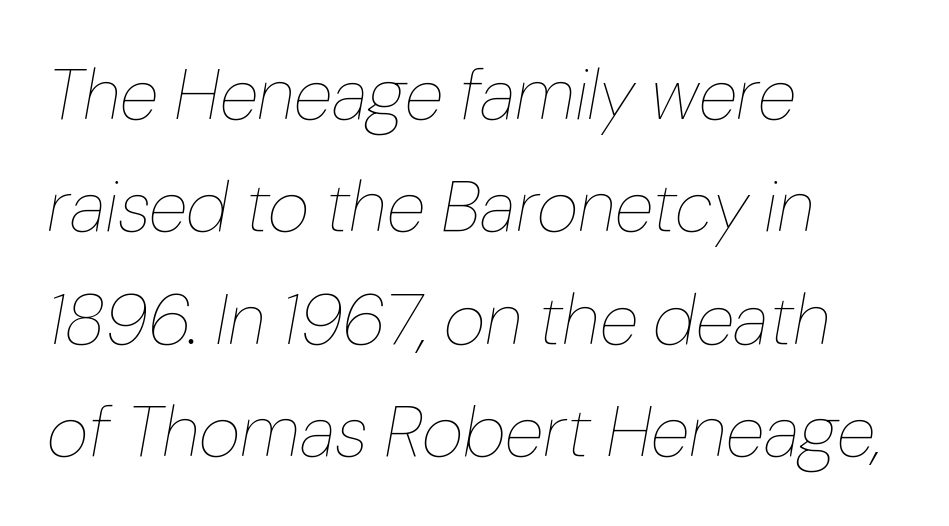
All the whitespace from short lines collects on the right. Counters stay open thanks to moderate or lighter strokes. These lines are rendered in a variable-pitch font. The space between consecutive lines is moderate.
